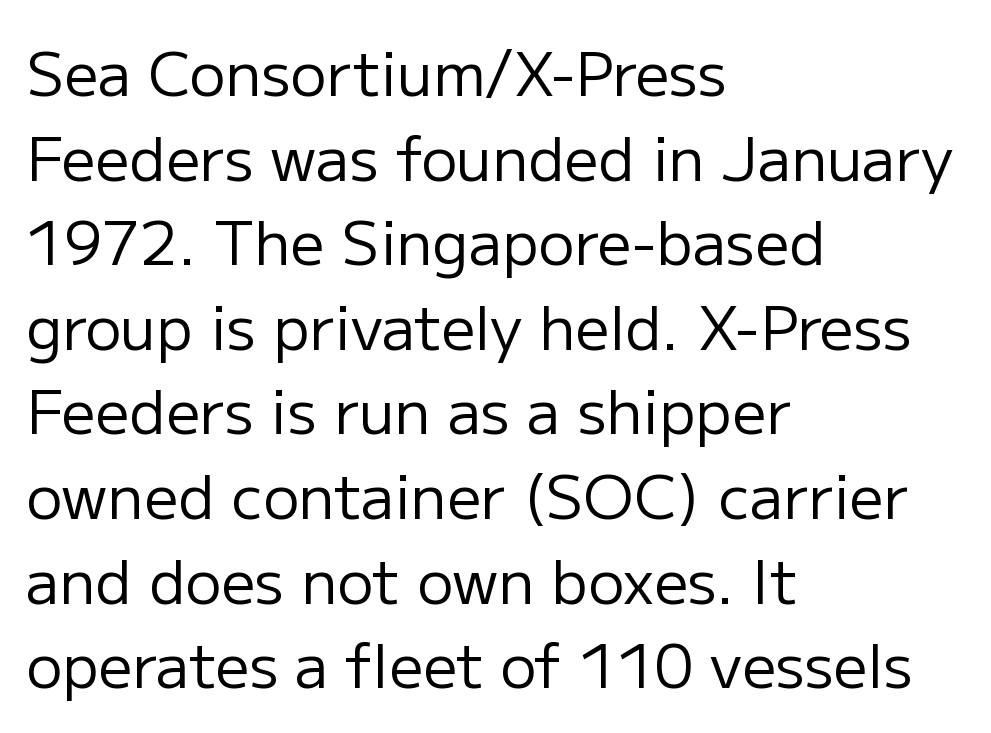
Q: Is the text bold? A: No.
Q: Is the text italic (slanted)? A: No, it is upright.
Q: Is the typeface a serif or a sans-serif typeface? A: Sans-serif.
Q: Is the text underlined? A: No.
Q: How is the paragraph aligned? A: Left-aligned.
Q: Is the spacing between letters normal or unusually wide? A: Normal.
Q: Is the spacing between lines tight, normal or loose? A: Normal.
Q: Width (condensed, normal, or wide)? A: Normal.
Q: Stroke contrast? A: Low.
Q: x-height? A: Medium.
Q: Monospaced? A: No.
